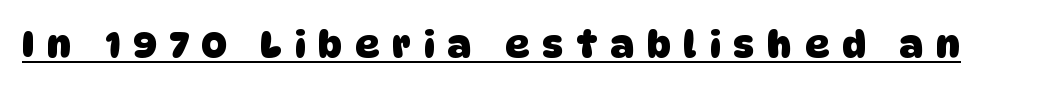
Q: Is the text bold? A: Yes.
Q: Is the typeface a serif or a sans-serif typeface? A: Sans-serif.
Q: Is the text underlined? A: Yes.
Q: Is the spacing between letters normal or unusually wide? A: Unusually wide.
Q: Width (condensed, normal, or wide)? A: Normal.
Q: Stroke contrast? A: Low.
Q: x-height? A: Large.
Q: Monospaced? A: No.
